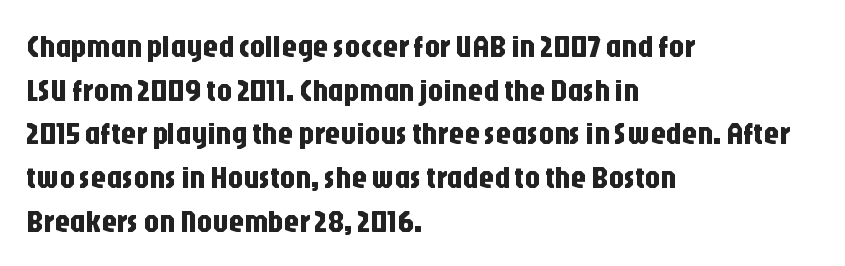
The image shows 31 px condensed sans-serif type, upright; set left-aligned, normal line spacing (1.41x), normal letter spacing, not underlined; low stroke contrast and a large x-height.
